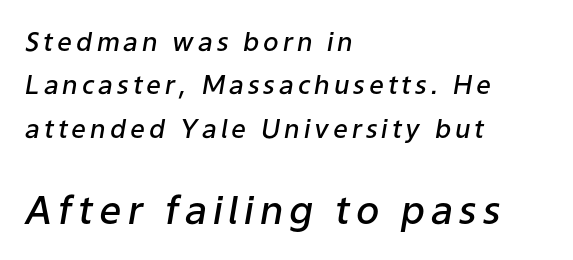
Q: Is the text bold? A: Semi-bold.
Q: Is the text italic (slanted)? A: Yes, it leans right by about 9 degrees.
Q: Is the text underlined? A: No.
Q: How is the paragraph aligned? A: Left-aligned.
Q: Is the spacing between lines tight, normal or loose? A: Normal.
Q: Which block of text is set in a larger size, the first (top) or the second (bottom)? A: The second (bottom) one.
Q: Width (condensed, normal, or wide)? A: Normal.
Q: Stroke contrast? A: Low.
Q: x-height? A: Medium.
Q: Monospaced? A: No.
